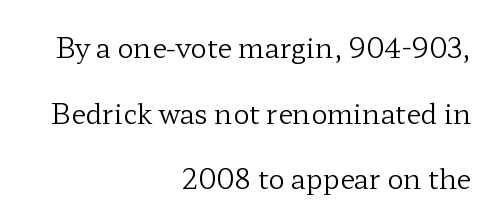
Q: Is the text bold? A: No.
Q: Is the text italic (slanted)? A: No, it is upright.
Q: Is the text underlined? A: No.
Q: How is the paragraph aligned? A: Right-aligned.
Q: Is the spacing between letters normal or unusually wide? A: Normal.
Q: Is the spacing between lines tight, normal or loose? A: Loose.
